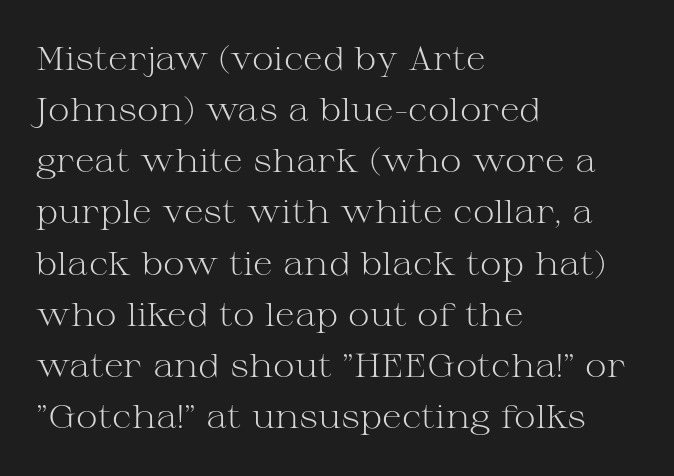
Q: Is the text bold? A: No.
Q: Is the text italic (slanted)? A: No, it is upright.
Q: Is the typeface a serif or a sans-serif typeface? A: Serif.
Q: Is the text underlined? A: No.
Q: How is the paragraph aligned? A: Left-aligned.
Q: Is the spacing between letters normal or unusually wide? A: Normal.
Q: Is the spacing between lines tight, normal or loose? A: Normal.
Q: Width (condensed, normal, or wide)? A: Wide.
Q: Stroke contrast? A: Medium.
Q: x-height? A: Medium.
Q: Monospaced? A: No.
